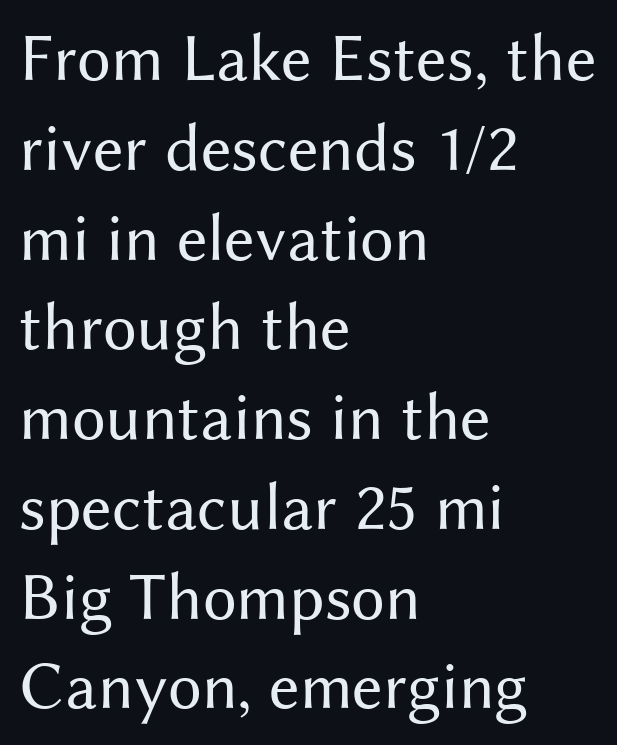
The type is set solid horizontally, with unmodified tracking. These lines are rendered in a variable-pitch font. Quick note: not italic, upright. The text was rendered using a sans face with plain stroke endings. Whoever set this chose a conventional vertical rhythm. Summary of weight: not heavy and not bold.
